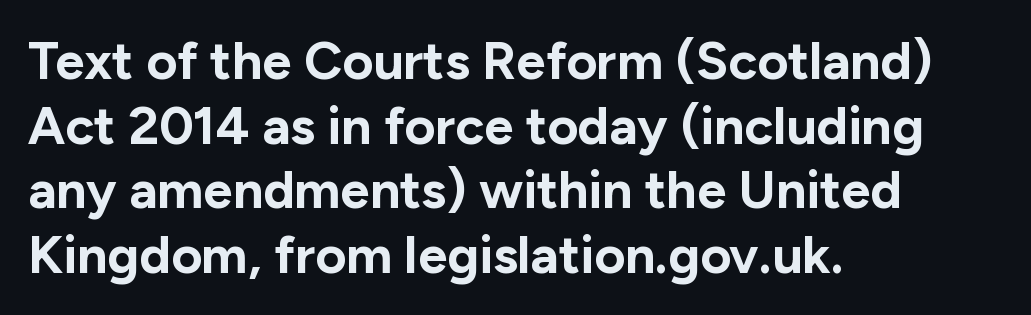
The image shows 53 px bold sans-serif type, upright; set left-aligned, line spacing 1.22x, normal letter spacing, not underlined; low stroke contrast and a medium x-height.
